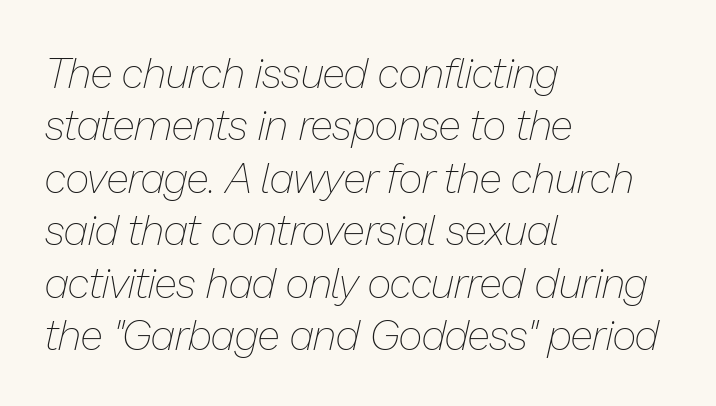
The image shows 42 px thin type, italic (leaning right); set left-aligned, normal line spacing (1.25x), normal letter spacing, not underlined; low stroke contrast and a medium x-height.
